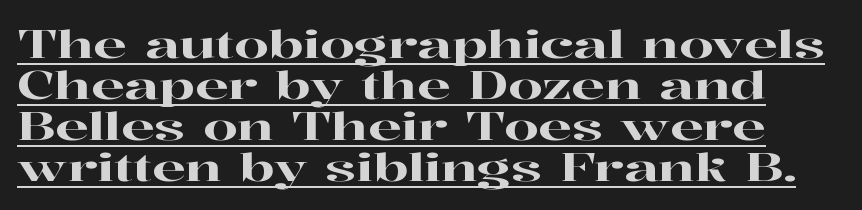
Type style note: has serifs. Spacing verdict: proportional, widths tailored to each character. This block would grow much taller if given ordinary leading; it's compressed now. The axis of the letterforms is exactly vertical. Students, observe the line beneath the letters — that is underlining. A typesetter would call this zero additional tracking.
